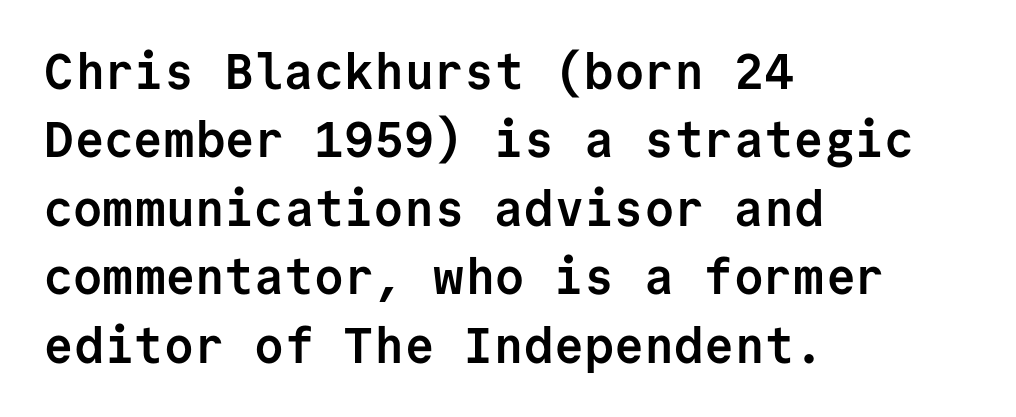
Tracking here is standard; glyphs follow each other at the usual distance. Does the leading feel generous? No, just average. What kind of face is this? One without serifs — a sans. The face used here is monospaced, like something from a code editor. Just letters on the line, the space beneath them empty.
